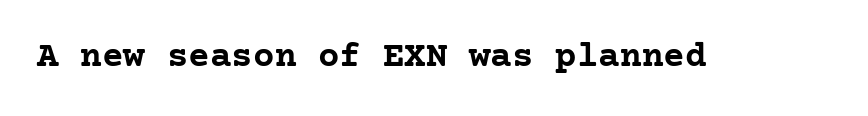
{"serif": "yes", "italic": "no", "bold": "yes", "weight": "semibold", "width": "normal", "stroke_contrast": "low", "x_height": "medium", "underline": "no", "letter_spacing": "normal", "letter_spacing_em": 0.0, "glyph_px": 36}
